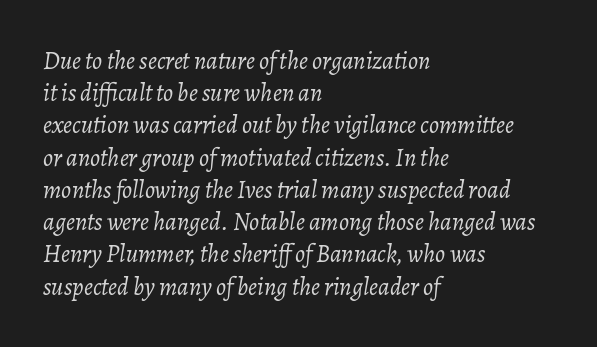
The image shows 25 px text type, italic (leaning right); set left-aligned, normal line spacing (1.29x), normal letter spacing, not underlined.
